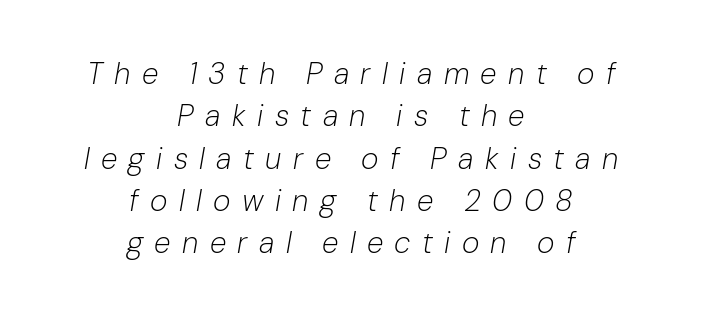
Q: Is the text bold? A: No.
Q: Is the text italic (slanted)? A: Yes, it leans right by about 10 degrees.
Q: Is the text underlined? A: No.
Q: How is the paragraph aligned? A: Centered.
Q: Is the spacing between letters normal or unusually wide? A: Unusually wide.
Q: Is the spacing between lines tight, normal or loose? A: Normal.
Q: Width (condensed, normal, or wide)? A: Normal.
Q: Stroke contrast? A: Low.
Q: x-height? A: Medium.
Q: Monospaced? A: No.
